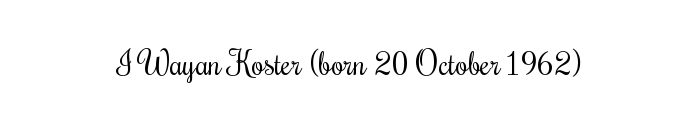
Q: Is the text bold? A: No.
Q: Is the text italic (slanted)? A: Yes.
Q: Is the typeface a serif or a sans-serif typeface? A: Serif.
Q: Is the text underlined? A: No.
Q: Is the spacing between letters normal or unusually wide? A: Normal.
Q: Width (condensed, normal, or wide)? A: Condensed.
Q: Stroke contrast? A: Medium.
Q: x-height? A: Small.
Q: Monospaced? A: No.
